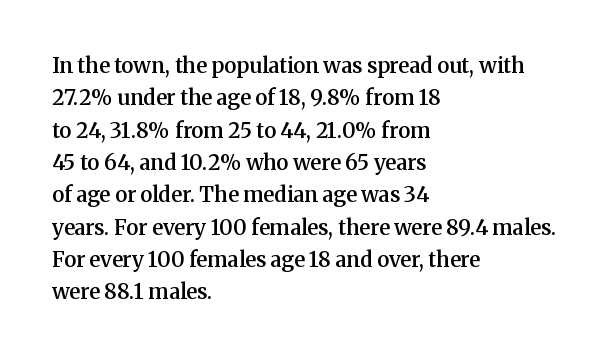
{"italic": "no", "bold": "semi", "underline": "no", "align": "left", "line_spacing": "normal", "line_spacing_ratio": 1.54, "letter_spacing": "normal", "letter_spacing_em": 0.0, "glyph_px": 21}
